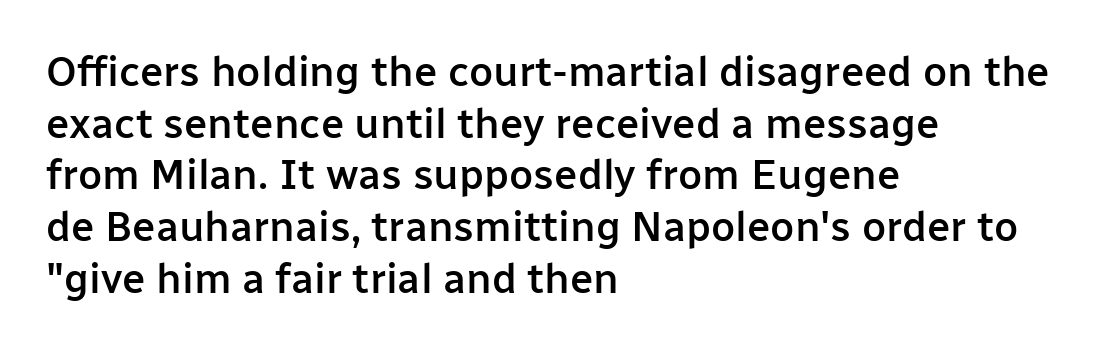
Letters rest on an invisible, unmarked baseline. Upright lettering throughout. Each letter keeps its own natural width here, so spacing adapts to shape. Classification — sans serif.
